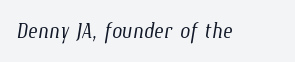
Do the characters align in a grid? No, the font is proportional. Unbolded letterforms with no extra heft. Check the space under the baseline: it is left empty. Inter-character spacing is left at the font's built-in metrics.
